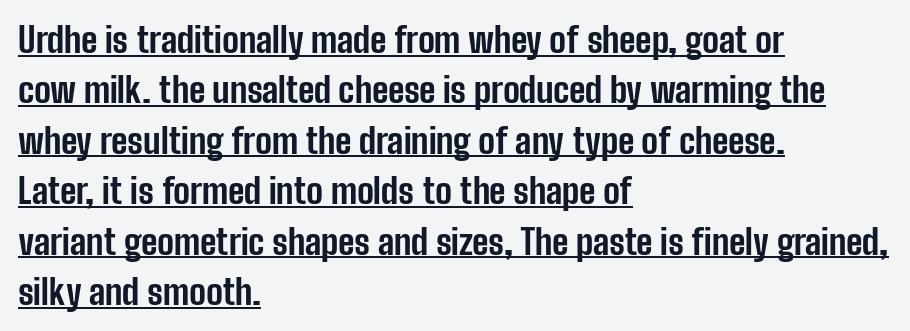
The image shows 35 px bold, condensed sans-serif type, upright; set left-aligned, normal line spacing (1.44x), normal letter spacing, underlined; low stroke contrast and a medium x-height.
